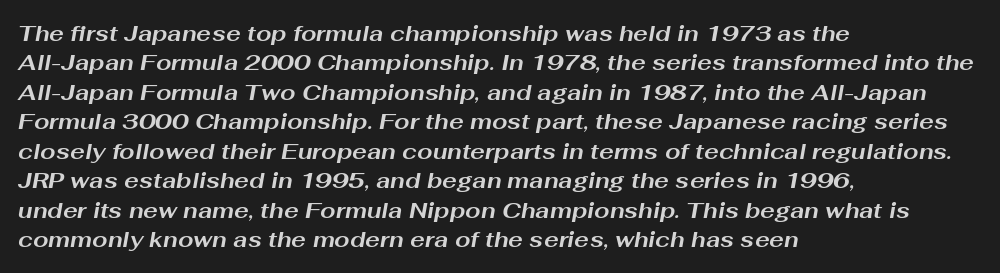
The image shows 22 px bold type, italic (leaning right); set left-aligned, normal line spacing (1.34x), normal letter spacing, not underlined.
